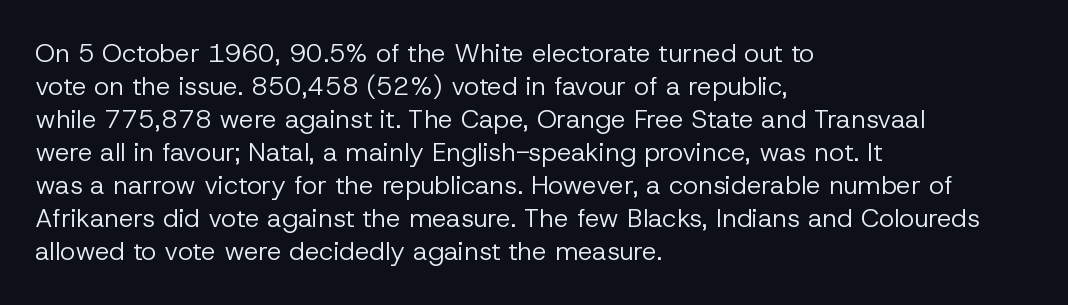
Q: Is the text bold? A: No.
Q: Is the text italic (slanted)? A: No, it is upright.
Q: Is the text underlined? A: No.
Q: How is the paragraph aligned? A: Left-aligned.
Q: Is the spacing between letters normal or unusually wide? A: Normal.
Q: Is the spacing between lines tight, normal or loose? A: Normal.
